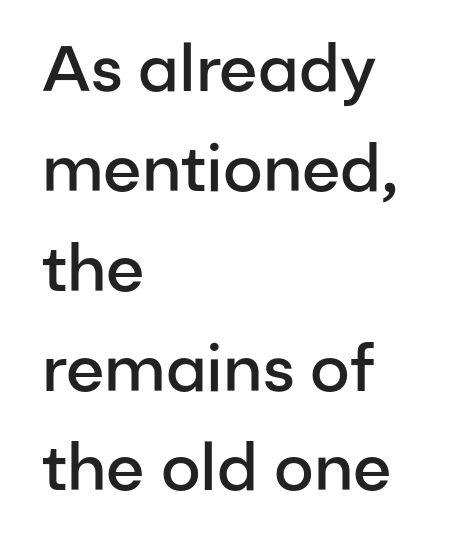
These lines are rendered in a variable-pitch font. You can tell from the bare stems that sans-serif type was used. Firm but not heavy-handed strokes: this text is semibold. Just letters on the line, the space beneath them empty. Reading down the column, the eye jumps a familiar distance to each next line. Look at the tracking — it's just the regular setting, nothing added.
